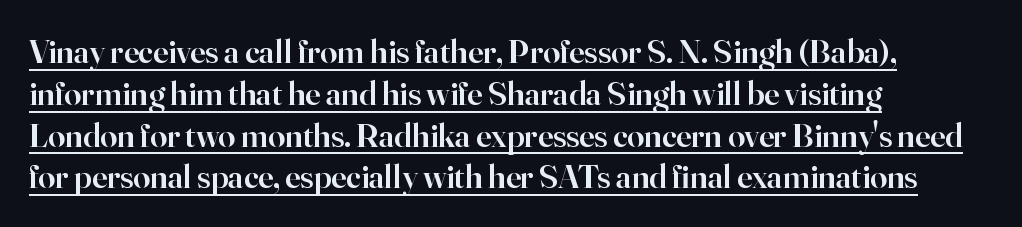
The image shows 34 px semibold serif type, upright; set left-aligned, line spacing 1.23x, normal letter spacing, underlined; high stroke contrast and a small x-height.
